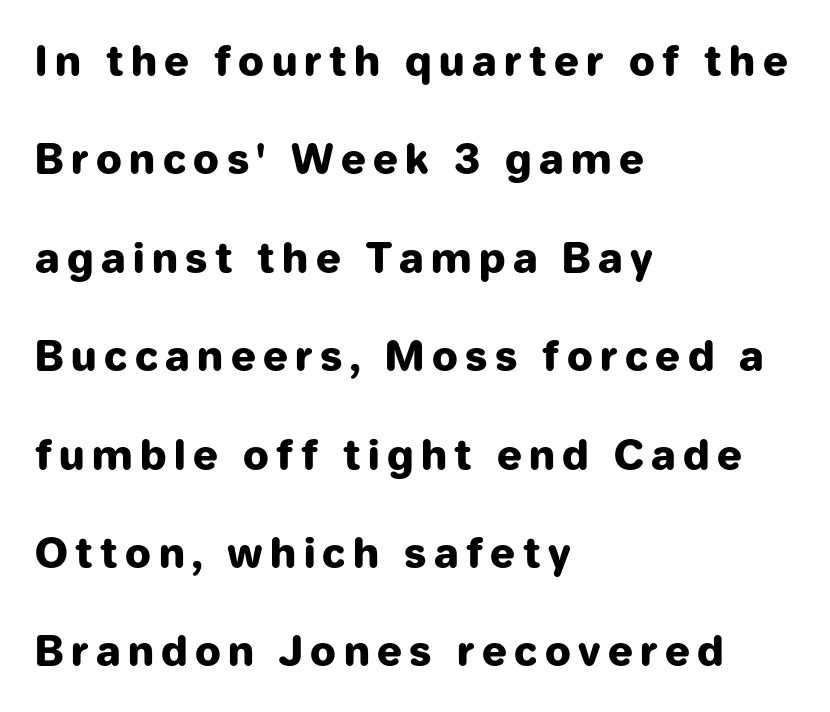
The image shows 41 px heavy sans-serif type, upright; set left-aligned, loose line spacing (2.4x), not underlined; low stroke contrast and a medium x-height.
